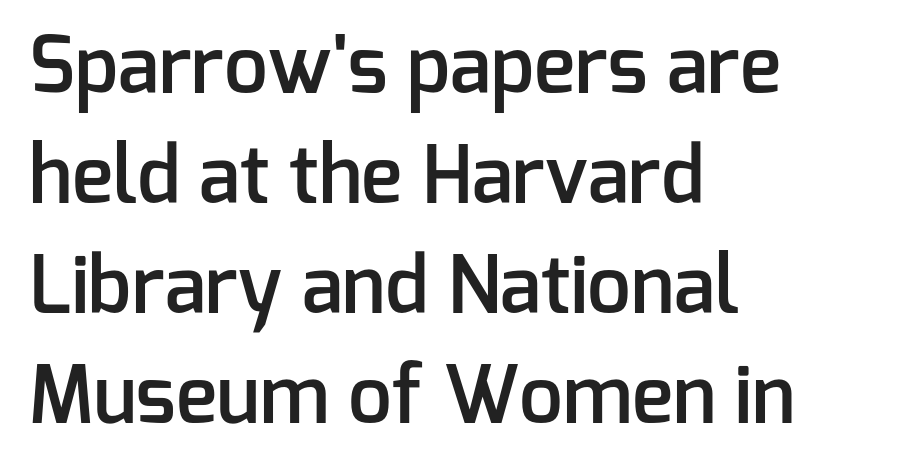
The image shows 78 px semibold sans-serif type, upright; set left-aligned, normal line spacing (1.41x), normal letter spacing, not underlined; low stroke contrast and a medium x-height.
